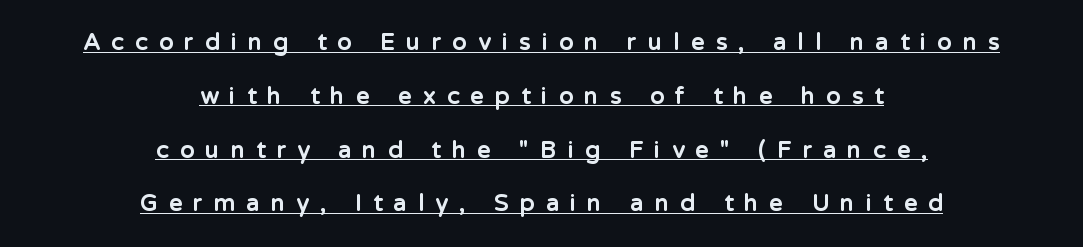
The image shows 23 px bold type, upright; set centered, loose line spacing (2.34x), unusually wide letter spacing (+0.5 em), underlined.
